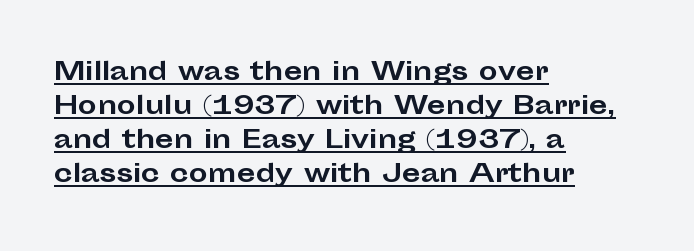
The paragraph shown leans on its left margin. Chunky letters — that's bold for sure. Posture: straight, roman, zero tilt. The rendering uses the underline text-decoration. Honestly, the row spacing looks completely unremarkable.
